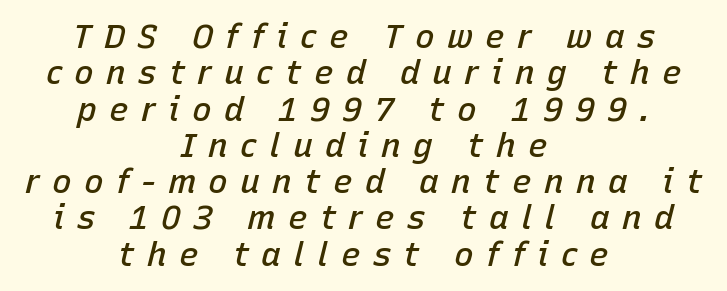
{"italic": "yes", "lean": "right", "slant_degrees": 15, "bold": "semi", "weight": "semibold", "width": "normal", "stroke_contrast": "low", "x_height": "medium", "monospaced": "no", "underline": "no", "align": "center", "line_spacing": "tight", "line_spacing_ratio": 1.1, "letter_spacing": "wide", "letter_spacing_em": 0.37, "glyph_px": 33}
